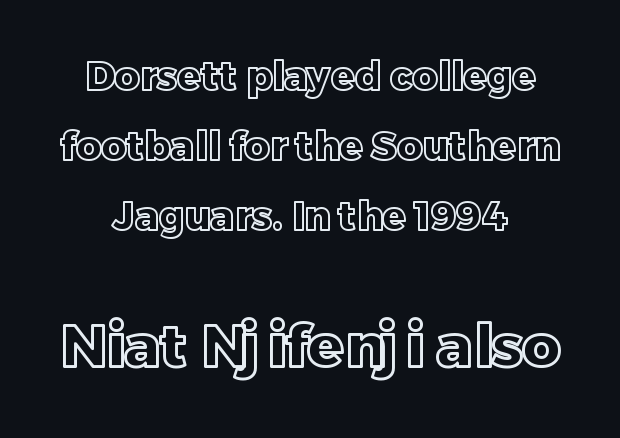
The image shows 59 px text type, upright; set centered, line spacing 1.79x, normal letter spacing, not underlined; the second (bottom) block is 1.51x larger; a large x-height.
